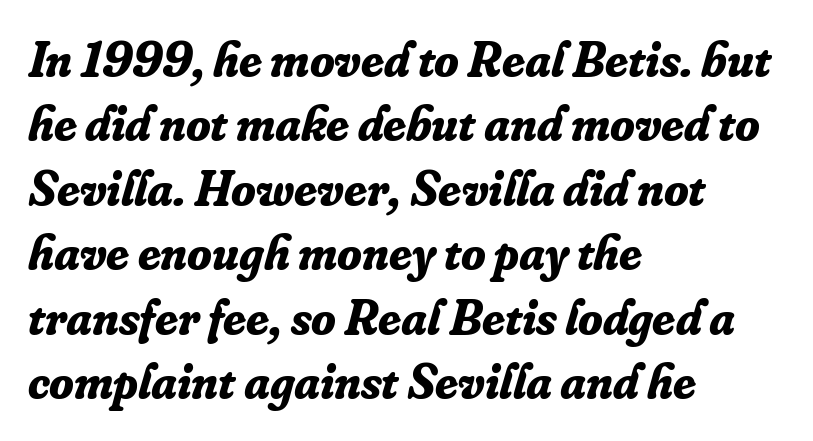
Baseline-to-baseline distance is the conventional proportion of letter height. Quick note: underline off. Characters follow at the spacing the type designer built in. Does the type have serifs? Yes, each stem ends in a small foot.
